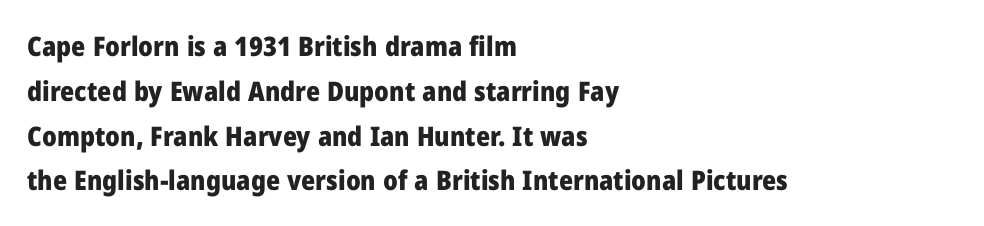
{"italic": "no", "bold": "yes", "underline": "no", "align": "left", "line_spacing": "normal", "line_spacing_ratio": 1.66, "letter_spacing": "normal", "letter_spacing_em": 0.0, "glyph_px": 27}
